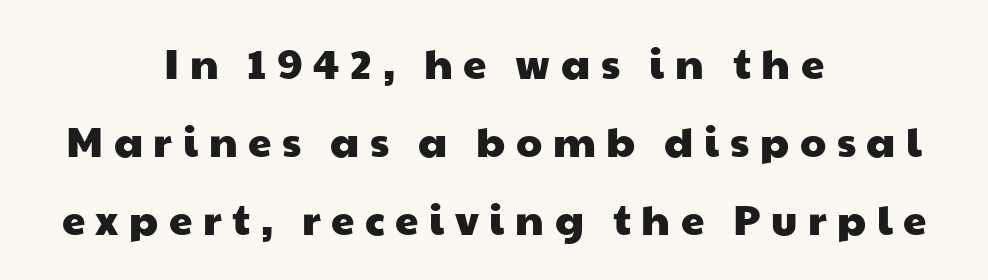
Q: Is the typeface a serif or a sans-serif typeface? A: Sans-serif.
Q: Is the text underlined? A: No.
Q: How is the paragraph aligned? A: Centered.
Q: Is the spacing between letters normal or unusually wide? A: Unusually wide.
Q: Width (condensed, normal, or wide)? A: Wide.
Q: Stroke contrast? A: Low.
Q: x-height? A: Medium.
Q: Monospaced? A: No.
